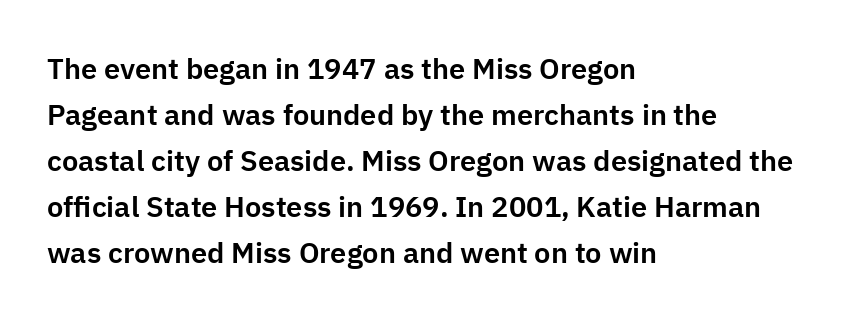
Note the varied advance widths — an 'i' is clearly narrower than an 'm'. Teacher's note: observe the even left margin — that is flush-left alignment. Students, note that the glyphs here touch the page at normal intervals. The line-height multiplier appears to be the usual default.
